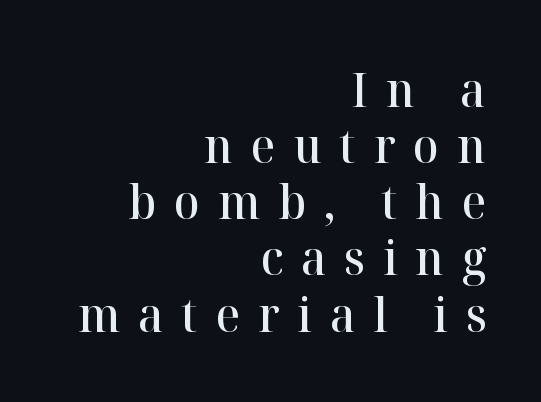
{"serif": "yes", "italic": "no", "bold": "semi", "weight": "semibold", "width": "normal", "stroke_contrast": "high", "x_height": "medium", "monospaced": "no", "underline": "no", "align": "right", "line_spacing_ratio": 1.17, "letter_spacing": "wide", "letter_spacing_em": 0.37, "glyph_px": 48}
